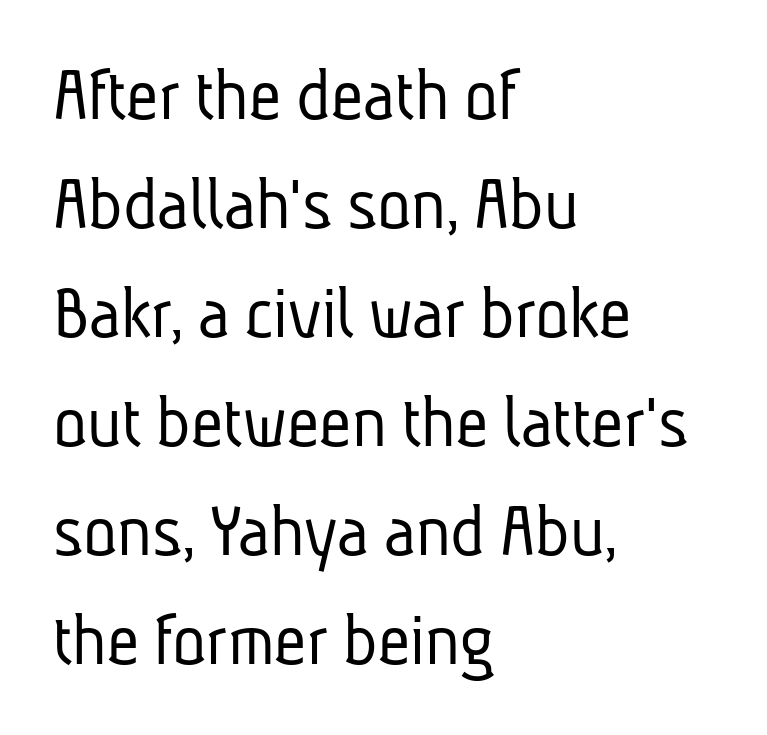
Q: Is the text bold? A: No.
Q: Is the typeface a serif or a sans-serif typeface? A: Sans-serif.
Q: Is the text underlined? A: No.
Q: How is the paragraph aligned? A: Left-aligned.
Q: Is the spacing between letters normal or unusually wide? A: Normal.
Q: Is the spacing between lines tight, normal or loose? A: Normal.
Q: Width (condensed, normal, or wide)? A: Condensed.
Q: Stroke contrast? A: Low.
Q: x-height? A: Medium.
Q: Monospaced? A: No.
